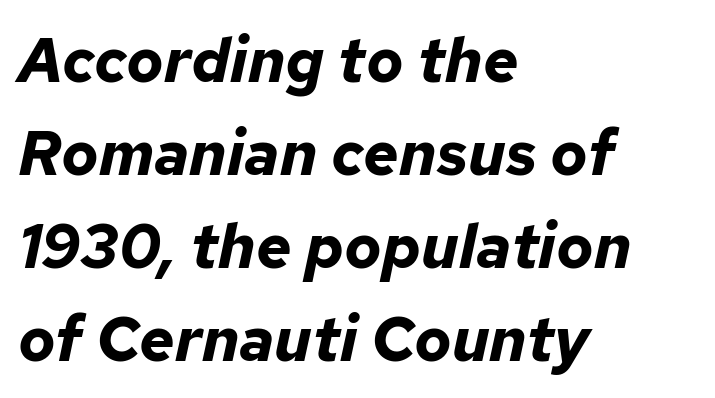
Q: Is the text bold? A: Yes.
Q: Is the text italic (slanted)? A: Yes, it leans right by about 12 degrees.
Q: Is the text underlined? A: No.
Q: How is the paragraph aligned? A: Left-aligned.
Q: Is the spacing between letters normal or unusually wide? A: Normal.
Q: Is the spacing between lines tight, normal or loose? A: Normal.
Q: Width (condensed, normal, or wide)? A: Normal.
Q: Stroke contrast? A: Low.
Q: x-height? A: Medium.
Q: Monospaced? A: No.
